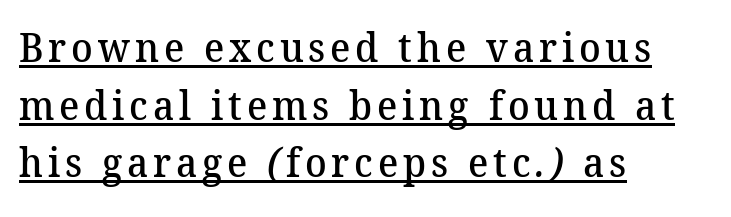
Q: Is the text bold? A: Semi-bold.
Q: Is the typeface a serif or a sans-serif typeface? A: Serif.
Q: Is the text underlined? A: Yes.
Q: How is the paragraph aligned? A: Left-aligned.
Q: Is the spacing between lines tight, normal or loose? A: Normal.
Q: Width (condensed, normal, or wide)? A: Normal.
Q: Stroke contrast? A: Medium.
Q: x-height? A: Medium.
Q: Monospaced? A: No.
